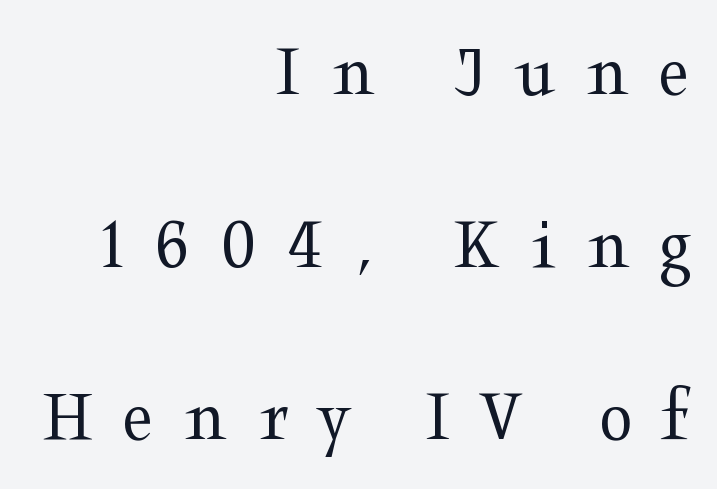
The image shows 76 px regular-weight, wide serif type, upright; set right-aligned, loose line spacing (2.27x), unusually wide letter spacing (+0.4 em), not underlined; medium stroke contrast and a medium x-height.
